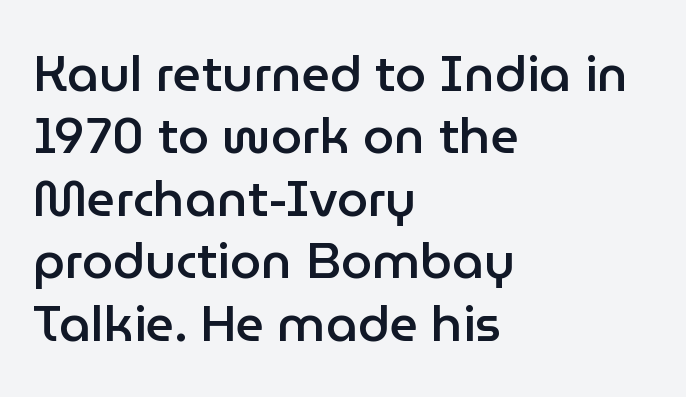
The image shows 50 px semibold sans-serif type, upright; set left-aligned, normal line spacing (1.25x), normal letter spacing, not underlined; low stroke contrast and a medium x-height.
